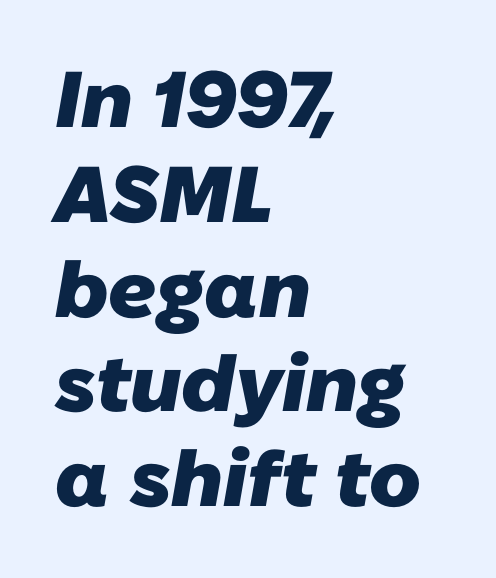
All the whitespace from short lines collects on the right. Note the varied advance widths — an 'i' is clearly narrower than an 'm'. The gap between lines stays unmarked. The face used here is rendered with its standard letterfit. Typographically, this falls in the sans-serif category. I'd describe the lettering as bold — thick and assertive.
